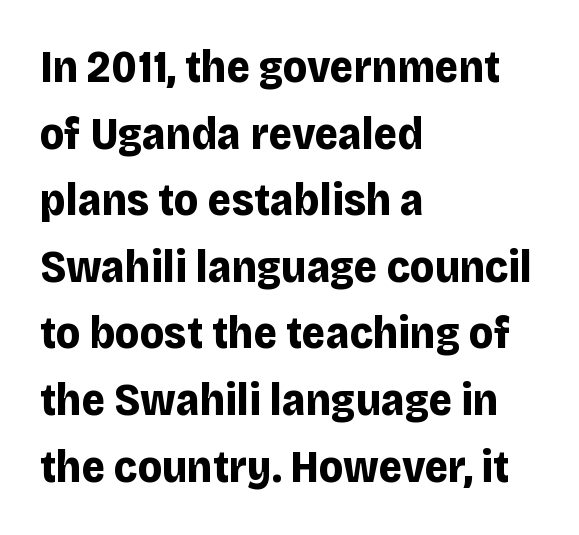
Unlike italic type, these characters show no tilt at all. The ragged edge is on the right, which tells us the setting is flush left. These lines are rendered in a variable-pitch font. Beneath every word, the page is bare.
